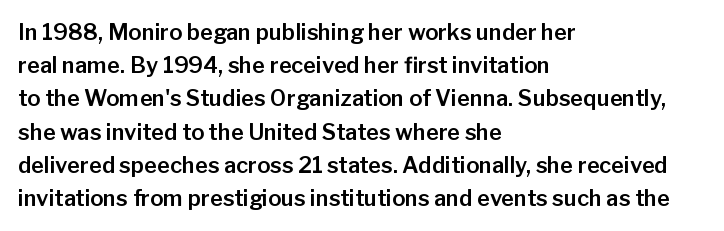
{"italic": "no", "underline": "no", "align": "left", "line_spacing": "normal", "line_spacing_ratio": 1.51, "letter_spacing": "normal", "letter_spacing_em": 0.0, "glyph_px": 22}
